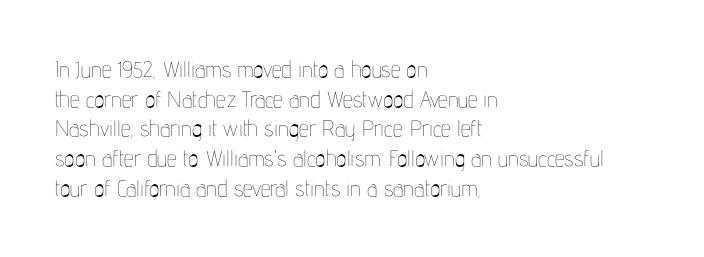
Q: Is the text bold? A: No.
Q: Is the text italic (slanted)? A: No, it is upright.
Q: Is the text underlined? A: No.
Q: How is the paragraph aligned? A: Left-aligned.
Q: Is the spacing between letters normal or unusually wide? A: Normal.
Q: Is the spacing between lines tight, normal or loose? A: Normal.
